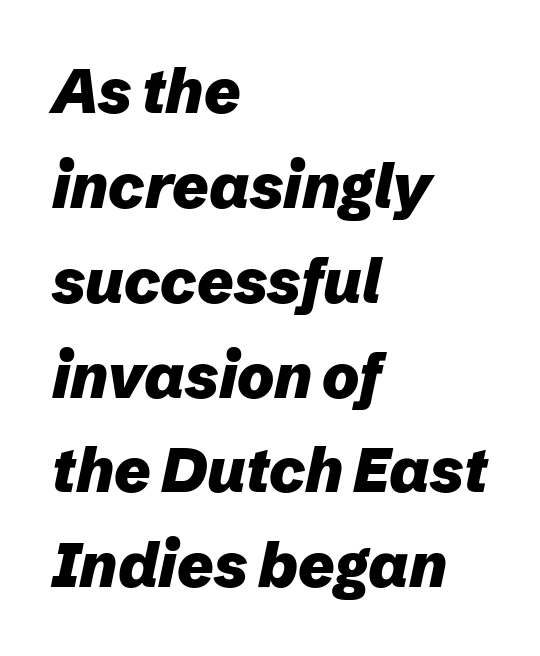
Italic? Definitely — the glyphs are oblique. Strong, thick strokes mark this as bold type. Each letter keeps its own natural width here, so spacing adapts to shape. The tracking reads as untouched default to a designer's eye. Baseline-to-baseline distance is the conventional proportion of letter height.
